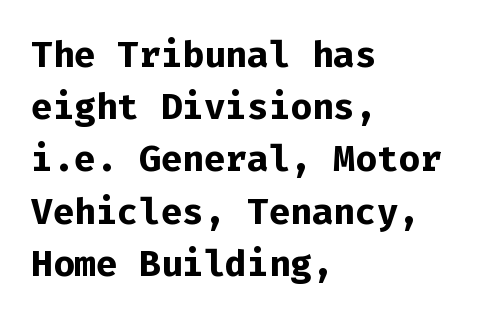
Q: Is the text bold? A: Yes.
Q: Is the text italic (slanted)? A: No, it is upright.
Q: Is the typeface a serif or a sans-serif typeface? A: Sans-serif.
Q: Is the text underlined? A: No.
Q: How is the paragraph aligned? A: Left-aligned.
Q: Is the spacing between letters normal or unusually wide? A: Normal.
Q: Is the spacing between lines tight, normal or loose? A: Normal.
Q: Width (condensed, normal, or wide)? A: Normal.
Q: Stroke contrast? A: Low.
Q: x-height? A: Medium.
Q: Monospaced? A: Yes.
